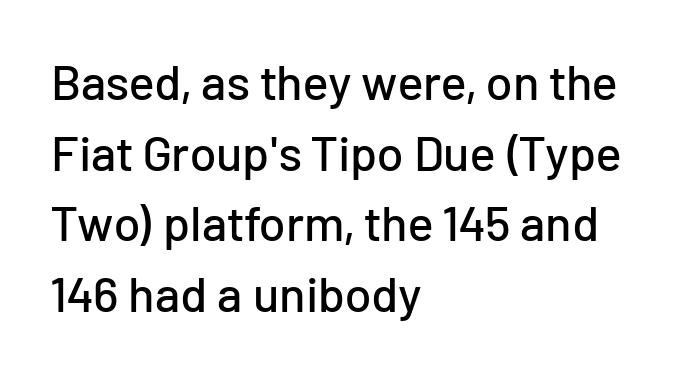
Q: Is the text italic (slanted)? A: No, it is upright.
Q: Is the typeface a serif or a sans-serif typeface? A: Sans-serif.
Q: Is the text underlined? A: No.
Q: How is the paragraph aligned? A: Left-aligned.
Q: Is the spacing between letters normal or unusually wide? A: Normal.
Q: Is the spacing between lines tight, normal or loose? A: Normal.
Q: Width (condensed, normal, or wide)? A: Normal.
Q: Stroke contrast? A: Low.
Q: x-height? A: Medium.
Q: Monospaced? A: No.
